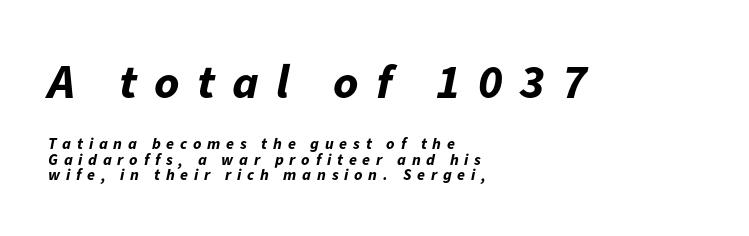
The image shows 48 px bold type, italic (leaning right); set left-aligned, tight line spacing (0.96x), unusually wide letter spacing (+0.36 em), not underlined; the first (top) block is 3.0x larger; low stroke contrast and a medium x-height.
